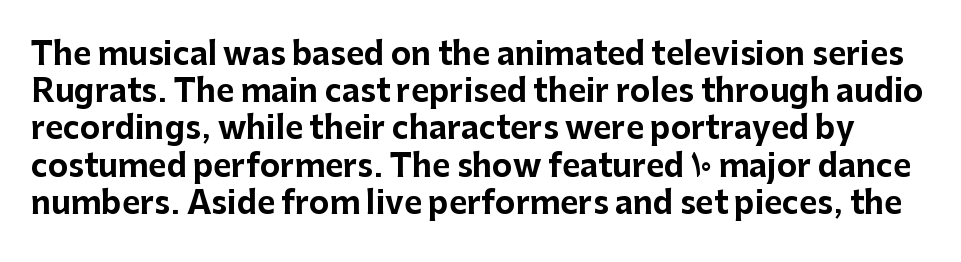
A typesetter would label this face a sans. Lines of text with bare space underneath. Does the lettering tilt? It doesn't — this is upright. As a designer I'd log this as weight 700, bold. Think of a printed novel: that variable character pitch is what you see here. How are the letters spaced? Ordinarily, with no added tracking.
